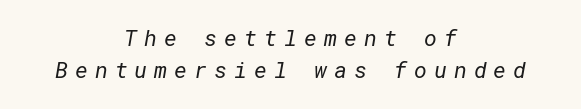
Q: Is the text bold? A: No.
Q: Is the text underlined? A: No.
Q: How is the paragraph aligned? A: Centered.
Q: Is the spacing between letters normal or unusually wide? A: Unusually wide.
Q: Is the spacing between lines tight, normal or loose? A: Normal.
